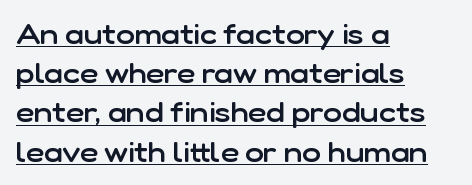
{"serif": "no", "italic": "no", "bold": "semi", "weight": "semibold", "width": "normal", "stroke_contrast": "low", "x_height": "medium", "monospaced": "no", "underline": "yes", "align": "left", "line_spacing": "normal", "line_spacing_ratio": 1.4, "letter_spacing": "normal", "letter_spacing_em": 0.0, "glyph_px": 28}
